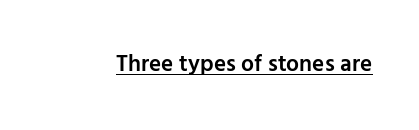
Q: Is the text bold? A: Semi-bold.
Q: Is the text italic (slanted)? A: No, it is upright.
Q: Is the text underlined? A: Yes.
Q: Is the spacing between letters normal or unusually wide? A: Normal.
